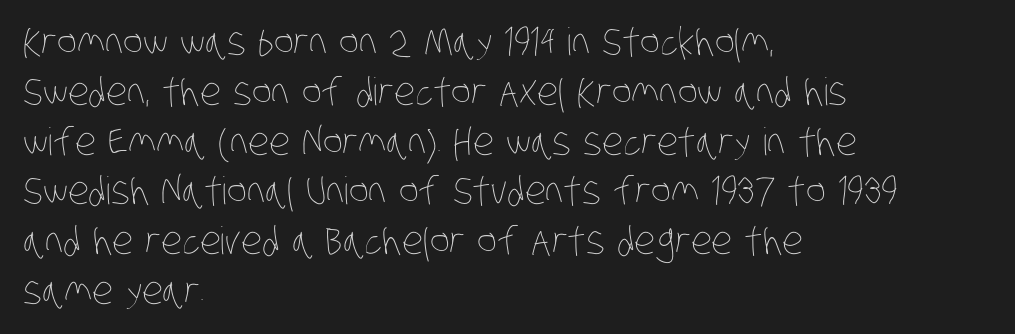
Q: Is the text bold? A: No.
Q: Is the text underlined? A: No.
Q: How is the paragraph aligned? A: Left-aligned.
Q: Is the spacing between letters normal or unusually wide? A: Normal.
Q: Is the spacing between lines tight, normal or loose? A: Normal.
Q: Width (condensed, normal, or wide)? A: Condensed.
Q: Stroke contrast? A: Low.
Q: x-height? A: Large.
Q: Monospaced? A: No.
